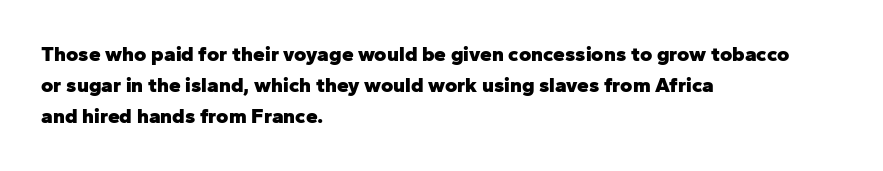
{"italic": "no", "bold": "yes", "underline": "no", "align": "left", "line_spacing": "normal", "line_spacing_ratio": 1.48, "letter_spacing": "normal", "letter_spacing_em": 0.0, "glyph_px": 21}
